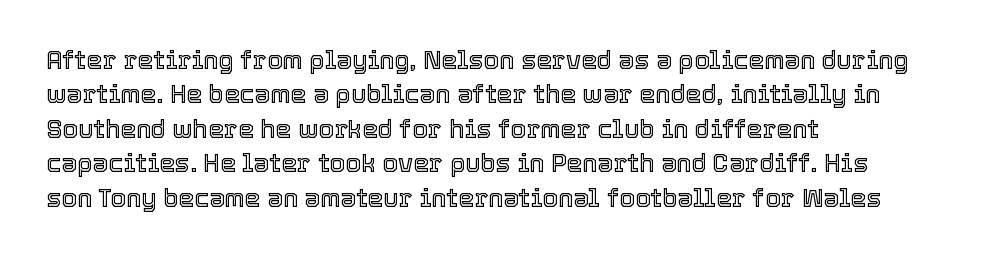
The image shows 25 px text type, upright; set left-aligned, normal line spacing (1.38x), normal letter spacing, not underlined.
